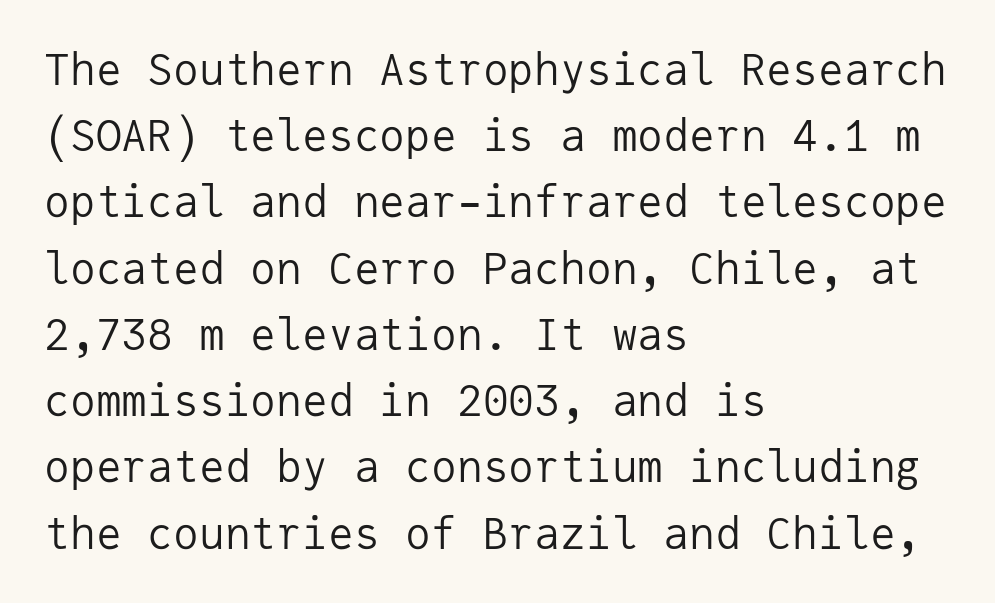
The foot of each line stays bare and open. This is roman type, the default non-slanted kind. The passage shown is typeset with a sans-serif family. Rows of type keep a routine distance in the vertical direction. Caption: standard tracking, unaltered.
